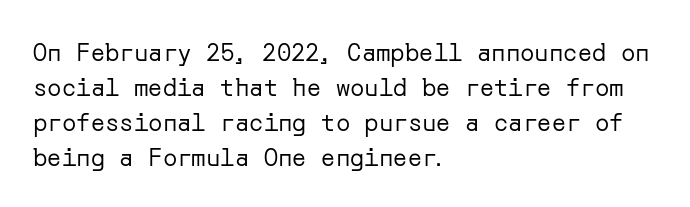
Q: Is the text bold? A: No.
Q: Is the text italic (slanted)? A: No, it is upright.
Q: Is the text underlined? A: No.
Q: How is the paragraph aligned? A: Left-aligned.
Q: Is the spacing between letters normal or unusually wide? A: Normal.
Q: Is the spacing between lines tight, normal or loose? A: Normal.
